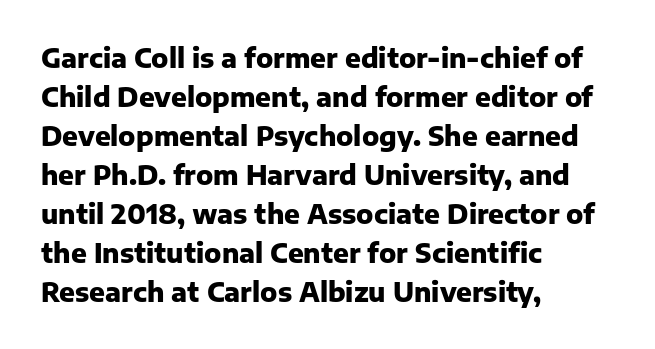
The image shows 26 px bold type, upright; set left-aligned, normal line spacing (1.5x), normal letter spacing, not underlined.
